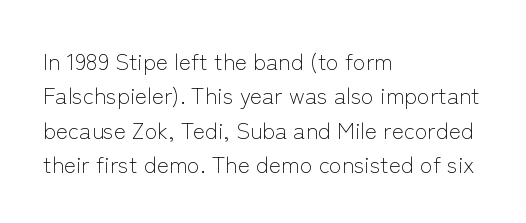
The vertical gap from one line to the next is medium. These lines were composed using upright roman letters. Horizontal alignment here is leftward, the default for most running prose. The gaps between neighbouring characters are ordinary and unremarkable. Weight: regular or lighter.
